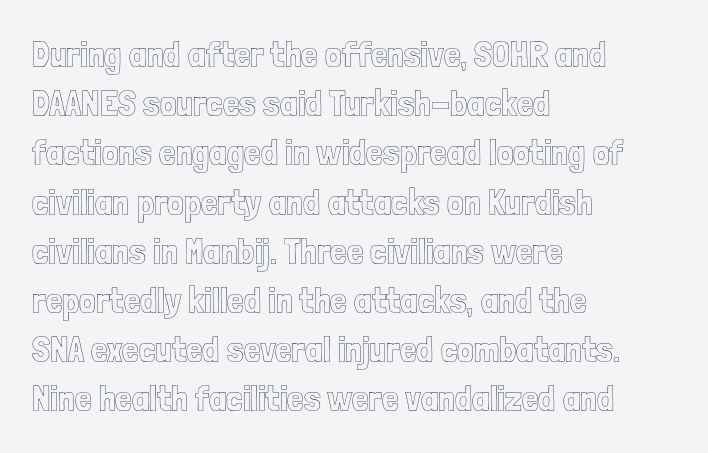
{"italic": "no", "width": "condensed", "x_height": "medium", "monospaced": "no", "underline": "no", "align": "left", "line_spacing": "normal", "line_spacing_ratio": 1.33, "letter_spacing": "normal", "letter_spacing_em": 0.0, "glyph_px": 37}
